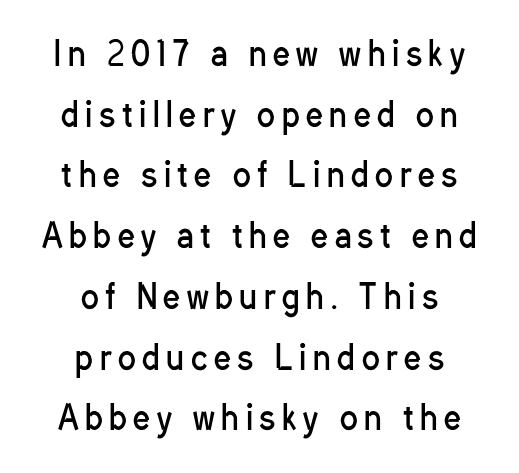
Q: Is the text bold? A: No.
Q: Is the text italic (slanted)? A: No, it is upright.
Q: Is the typeface a serif or a sans-serif typeface? A: Sans-serif.
Q: Is the text underlined? A: No.
Q: How is the paragraph aligned? A: Centered.
Q: Is the spacing between letters normal or unusually wide? A: Unusually wide.
Q: Width (condensed, normal, or wide)? A: Condensed.
Q: Stroke contrast? A: Low.
Q: x-height? A: Medium.
Q: Monospaced? A: No.
